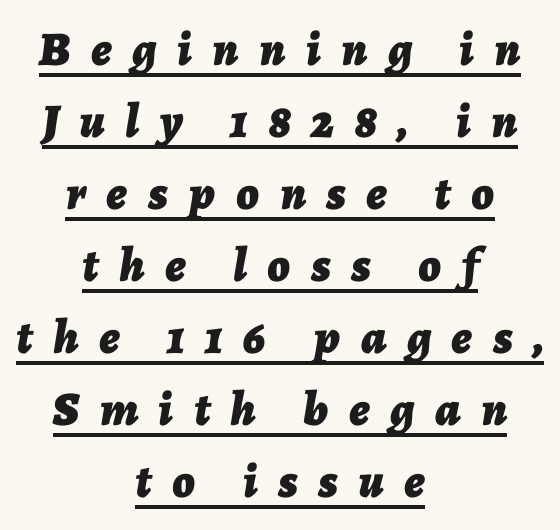
{"italic": "yes", "lean": "right", "slant_degrees": 7, "bold": "yes", "weight": "bold", "width": "normal", "stroke_contrast": "low", "x_height": "medium", "monospaced": "no", "underline": "yes", "align": "center", "line_spacing": "normal", "line_spacing_ratio": 1.5, "letter_spacing": "wide", "letter_spacing_em": 0.43, "glyph_px": 48}
